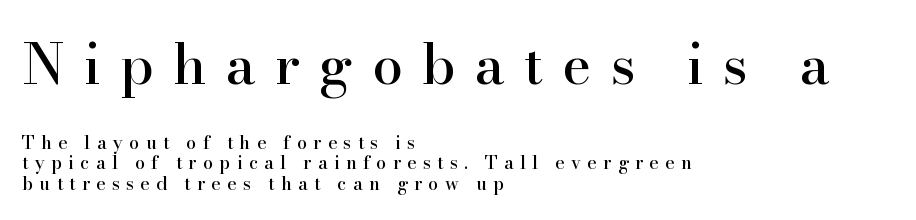
The image shows 55 px serif type, upright; set left-aligned, tight line spacing (1.13x), unusually wide letter spacing (+0.35 em), not underlined; the first (top) block is 3.06x larger; high stroke contrast and a small x-height.
